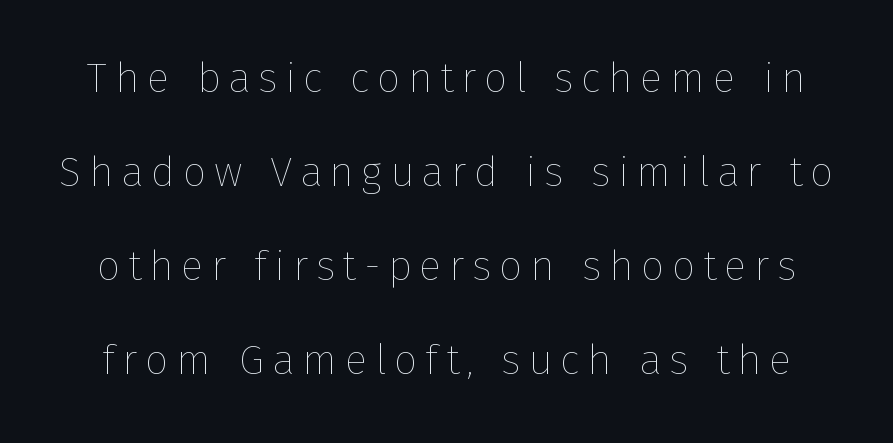
The image shows 42 px thin type, upright; set loose line spacing (2.24x), not underlined; low stroke contrast and a medium x-height.
